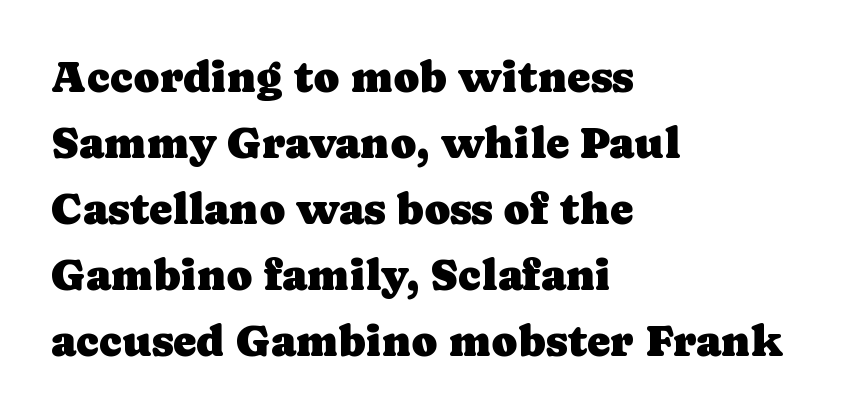
The paragraph shown leans on its left margin. Does the type have serifs? Yes, each stem ends in a small foot. The area under the type is left untouched. The passage shown is typed in a proportional face where columns would drift. Vertical strokes here are truly vertical. Students, observe: this is what conventionally led text looks like.
